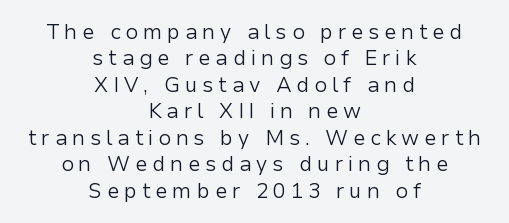
Q: Is the text bold? A: No.
Q: Is the text italic (slanted)? A: No, it is upright.
Q: Is the text underlined? A: No.
Q: How is the paragraph aligned? A: Centered.
Q: Is the spacing between letters normal or unusually wide? A: Unusually wide.
Q: Is the spacing between lines tight, normal or loose? A: Normal.
